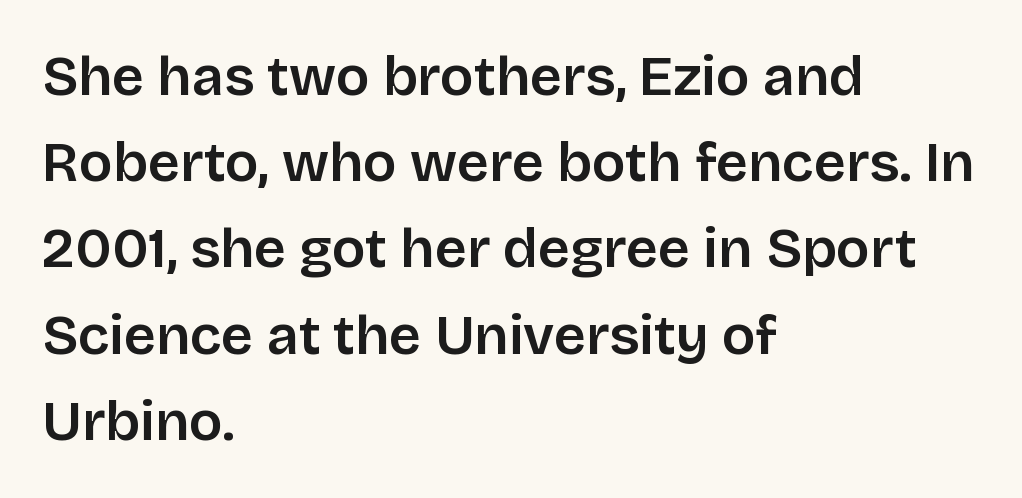
{"serif": "no", "italic": "no", "width": "normal", "stroke_contrast": "low", "x_height": "large", "monospaced": "no", "underline": "no", "align": "left", "line_spacing": "normal", "line_spacing_ratio": 1.54, "letter_spacing": "normal", "letter_spacing_em": 0.0, "glyph_px": 56}
